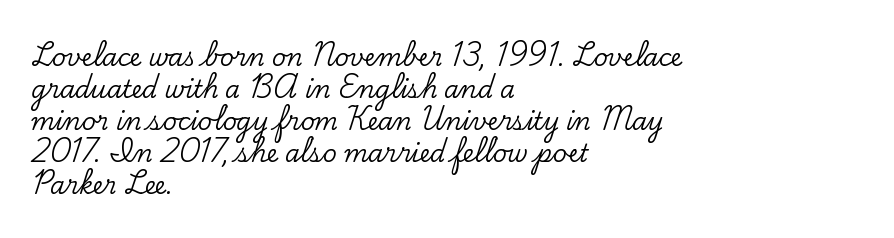
The vertical gap from one line to the next is medium. Standard letterfit; no display-style spreading of the glyphs. The passage is arranged the way most books set body copy — flush left. Rule under the text: the space is simply empty.
